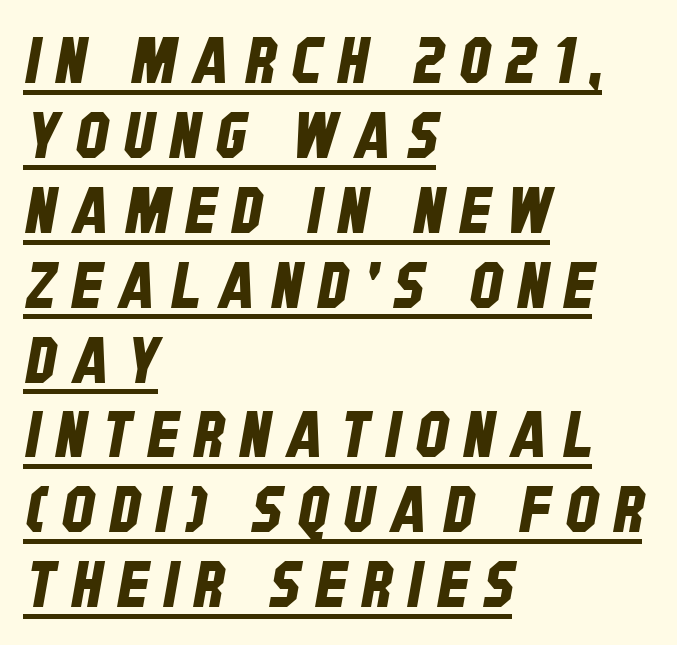
{"serif": "no", "width": "condensed", "stroke_contrast": "low", "x_height": "large", "monospaced": "no", "underline": "yes", "align": "left", "line_spacing_ratio": 1.17, "letter_spacing": "wide", "letter_spacing_em": 0.25, "glyph_px": 64}
